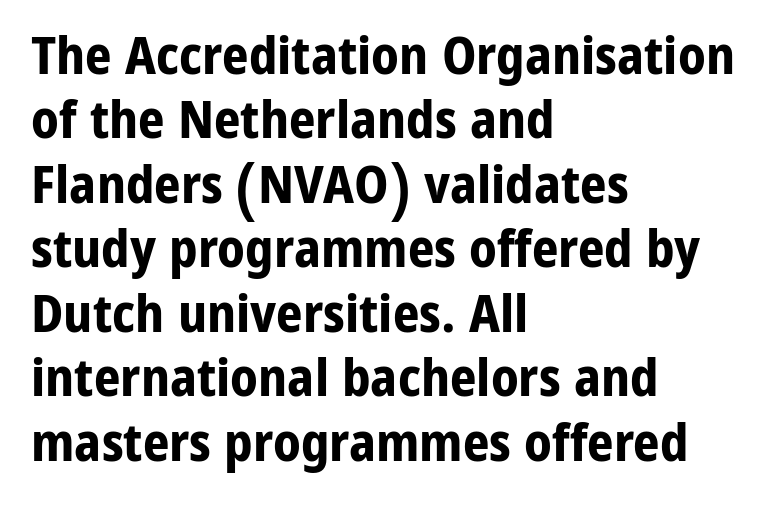
The image shows 52 px bold sans-serif type, upright; set left-aligned, line spacing 1.24x, normal letter spacing, not underlined; low stroke contrast and a medium x-height.
